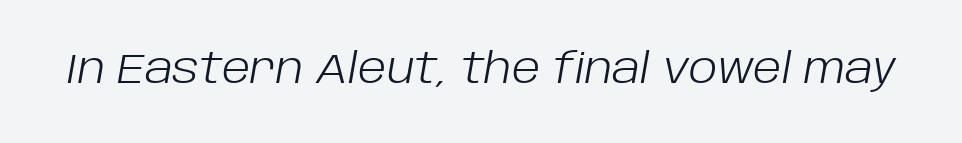
Q: Is the text bold? A: No.
Q: Is the text italic (slanted)? A: Yes, it leans right by about 10 degrees.
Q: Is the text underlined? A: No.
Q: Is the spacing between letters normal or unusually wide? A: Normal.
Q: Width (condensed, normal, or wide)? A: Normal.
Q: Stroke contrast? A: Low.
Q: x-height? A: Large.
Q: Monospaced? A: No.
